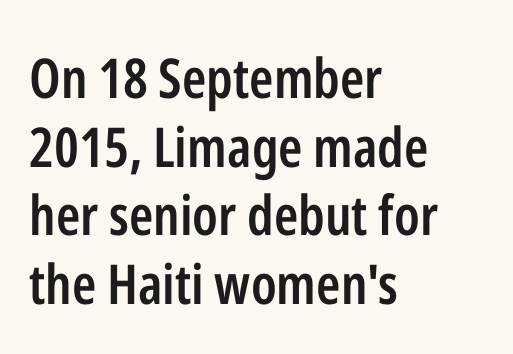
You could not count columns in this text — the font is proportionally spaced. Teacher's note: observe the even left margin — that is flush-left alignment. Caption: standard tracking, unaltered. The rendering uses a semibold face; strokes are thickened but not to full bold.
